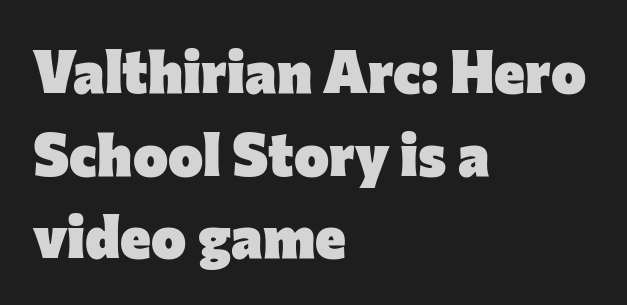
Think of a printed novel: that variable character pitch is what you see here. The space beneath each line is pristine and unruled. Caption: bold face, heavy strokes. You can tell from the bare stems that sans-serif type was used. Is there any slant? The stems are plumb. One glance says typical: line gaps are just what's usual.
